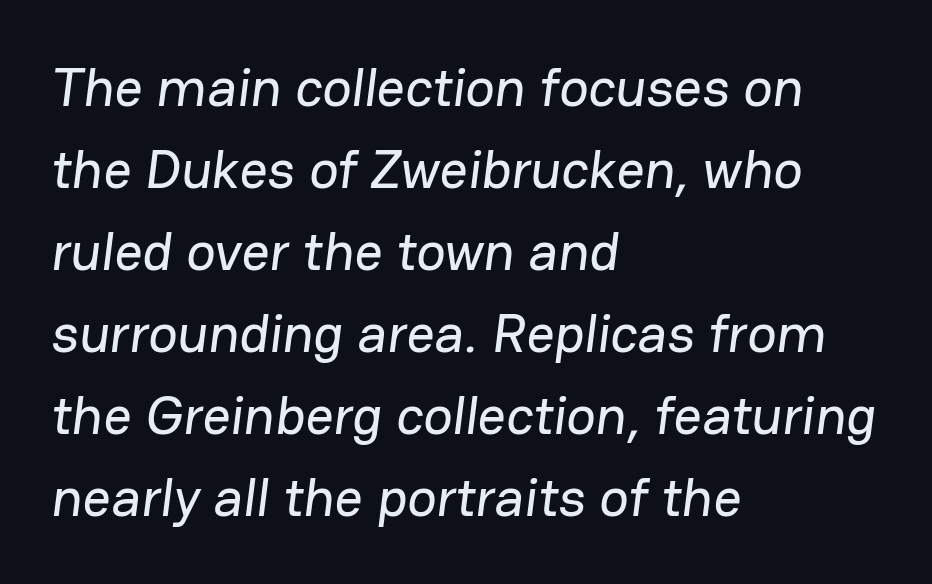
The image shows 55 px sans-serif type; set left-aligned, normal line spacing (1.49x), normal letter spacing, not underlined; low stroke contrast and a medium x-height.
